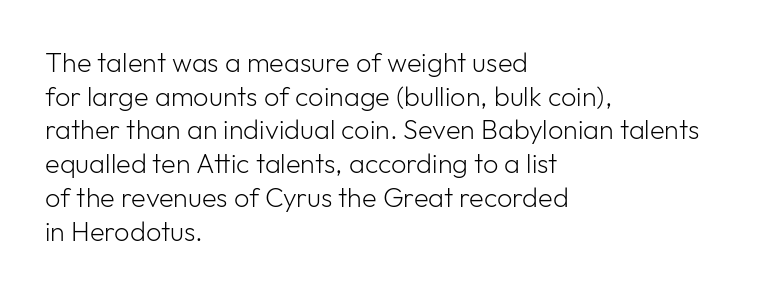
{"italic": "no", "bold": "no", "underline": "no", "align": "left", "line_spacing": "normal", "line_spacing_ratio": 1.25, "letter_spacing": "normal", "letter_spacing_em": 0.0, "glyph_px": 27}
